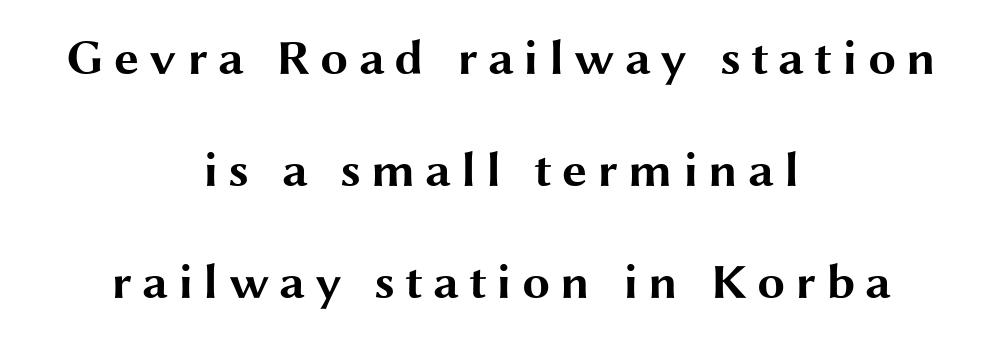
Does the copy run flush right? No — it is centered line by line. These words are printed bold, with thick strokes throughout. Vertical spacing — loose. The letters advance in unequal steps, a hallmark of proportional type. Examine the stroke ends and you'll find no serifs. This rendering widens character spacing well past its baseline value.
